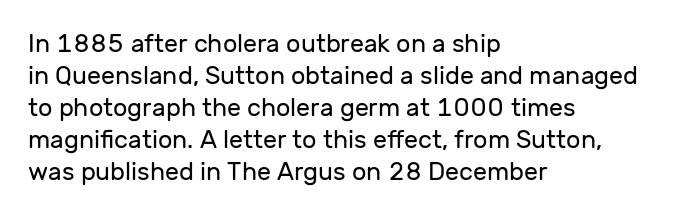
{"italic": "no", "bold": "no", "underline": "no", "align": "left", "line_spacing": "normal", "line_spacing_ratio": 1.28, "letter_spacing": "normal", "letter_spacing_em": 0.0, "glyph_px": 25}
